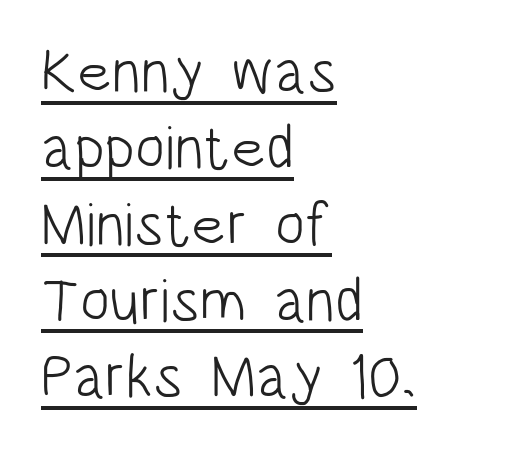
{"serif": "no", "italic": "no", "bold": "no", "weight": "light", "width": "condensed", "stroke_contrast": "low", "x_height": "large", "monospaced": "no", "underline": "yes", "align": "left", "line_spacing_ratio": 1.23, "letter_spacing": "normal", "letter_spacing_em": 0.0, "glyph_px": 62}
